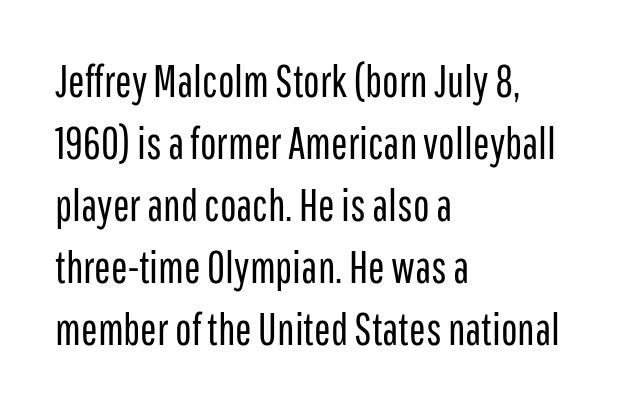
The baseline area is clear. You could call the tracking neutral — neither tight nor loose. No chunkiness to these letters — they're not bold. You can tell from the bare stems that sans-serif type was used. These lines stack with their left ends in a neat column.
